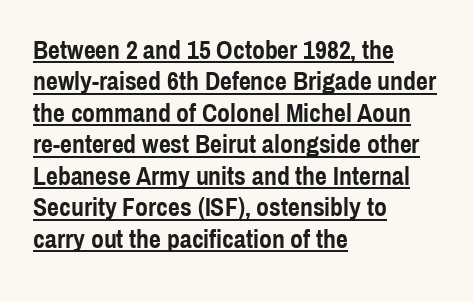
There is no visible air inserted between adjacent glyphs. Casual observation: everything's shoved over to the left. A typesetter would mark this as roman, not italic. Students, this is bold: see how much ink each stroke carries. A continuous stroke trails under the words, as in a hyperlink.
